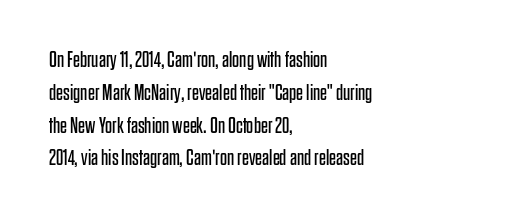
The image shows 22 px text type, upright; set left-aligned, normal line spacing (1.49x), normal letter spacing, not underlined.
